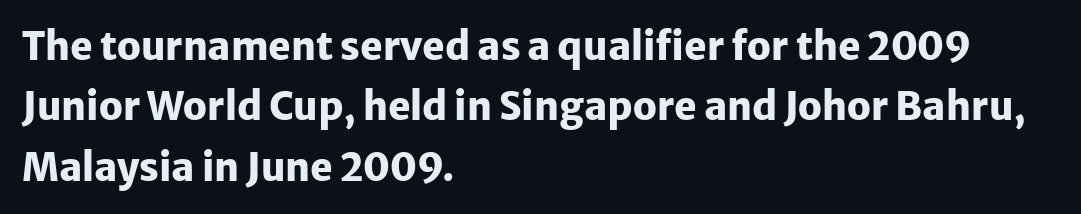
The image shows 38 px heavy sans-serif type, upright; set left-aligned, normal line spacing (1.59x), normal letter spacing, not underlined; low stroke contrast and a medium x-height.
